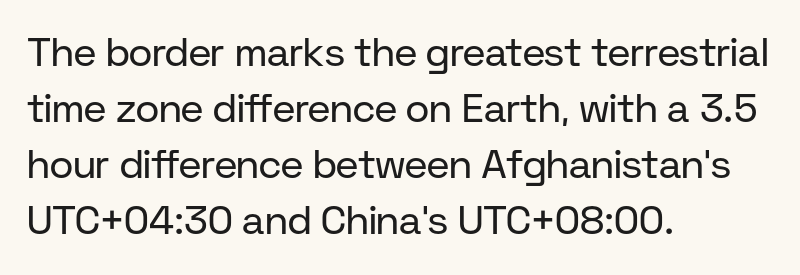
The image shows 40 px regular-weight sans-serif type, upright; set left-aligned, normal line spacing (1.4x), normal letter spacing, not underlined; low stroke contrast and a medium x-height.
